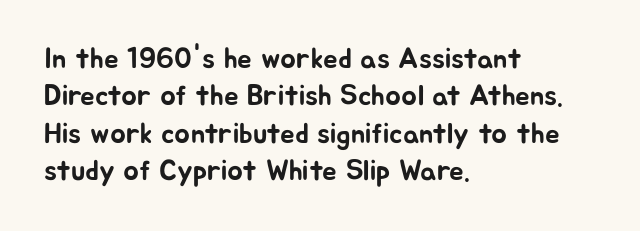
{"serif": "no", "italic": "no", "width": "normal", "stroke_contrast": "low", "x_height": "medium", "monospaced": "no", "underline": "no", "align": "left", "line_spacing": "normal", "line_spacing_ratio": 1.29, "letter_spacing": "normal", "letter_spacing_em": 0.0, "glyph_px": 29}
